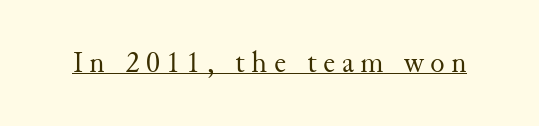
The image shows 30 px regular-weight serif type, upright; set unusually wide letter spacing (+0.21 em), underlined; medium stroke contrast and a small x-height.
